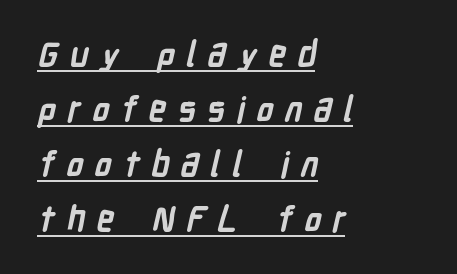
{"serif": "no", "bold": "yes", "weight": "semibold", "width": "condensed", "stroke_contrast": "low", "x_height": "medium", "monospaced": "no", "underline": "yes", "align": "left", "line_spacing": "normal", "line_spacing_ratio": 1.57, "letter_spacing": "wide", "letter_spacing_em": 0.32, "glyph_px": 35}
